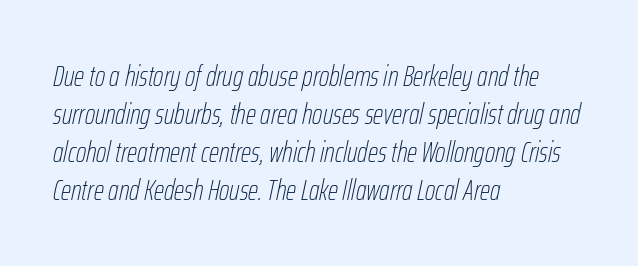
The image shows 29 px thin, condensed type, italic (leaning right); set left-aligned, normal line spacing (1.31x), normal letter spacing, not underlined; low stroke contrast and a medium x-height.
